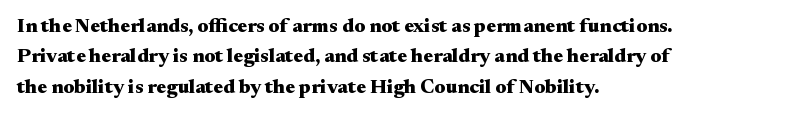
The image shows 20 px bold type, upright; set left-aligned, normal line spacing (1.52x), normal letter spacing, not underlined.
